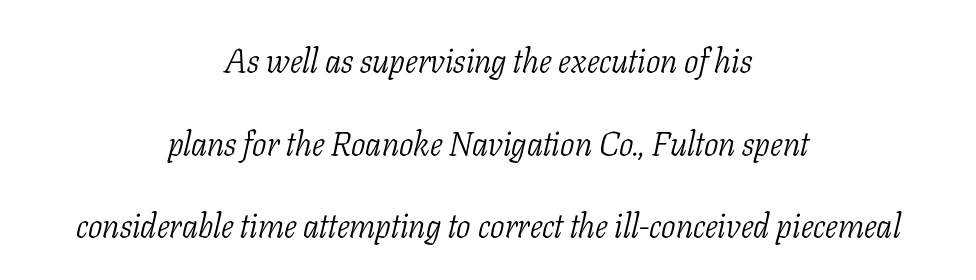
Q: Is the text bold? A: No.
Q: Is the text italic (slanted)? A: Yes, it leans right by about 11 degrees.
Q: Is the typeface a serif or a sans-serif typeface? A: Serif.
Q: Is the text underlined? A: No.
Q: How is the paragraph aligned? A: Centered.
Q: Is the spacing between letters normal or unusually wide? A: Normal.
Q: Is the spacing between lines tight, normal or loose? A: Loose.
Q: Width (condensed, normal, or wide)? A: Condensed.
Q: Stroke contrast? A: Low.
Q: x-height? A: Medium.
Q: Monospaced? A: No.
